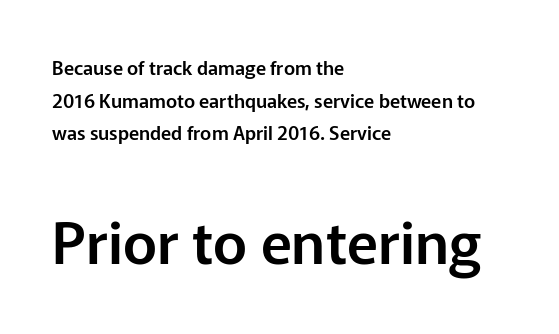
Q: Is the text italic (slanted)? A: No, it is upright.
Q: Is the typeface a serif or a sans-serif typeface? A: Sans-serif.
Q: Is the text underlined? A: No.
Q: How is the paragraph aligned? A: Left-aligned.
Q: Is the spacing between letters normal or unusually wide? A: Normal.
Q: Which block of text is set in a larger size, the first (top) or the second (bottom)? A: The second (bottom) one.
Q: Width (condensed, normal, or wide)? A: Normal.
Q: Stroke contrast? A: Low.
Q: x-height? A: Medium.
Q: Monospaced? A: No.
